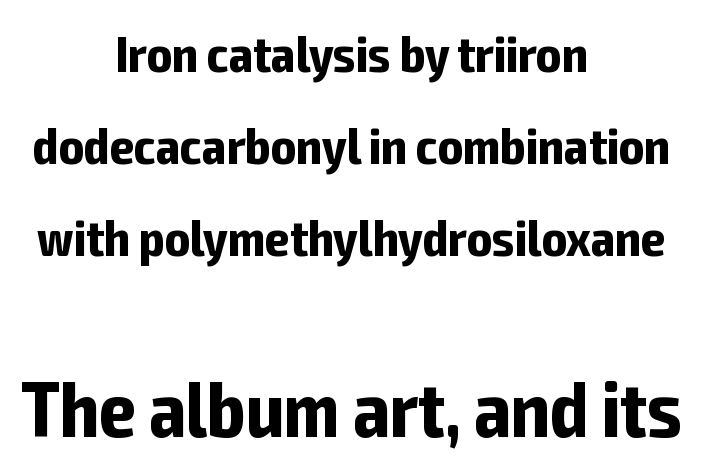
Look at the tracking — it's just the regular setting, nothing added. Is the block centered? Yes — each line is placed symmetrically about the middle. The passage shown is emphatically bold. Nope, not italic — everything's standing straight. Just letters on the line, the space beneath them empty. You could not count columns in this text — the font is proportionally spaced.
